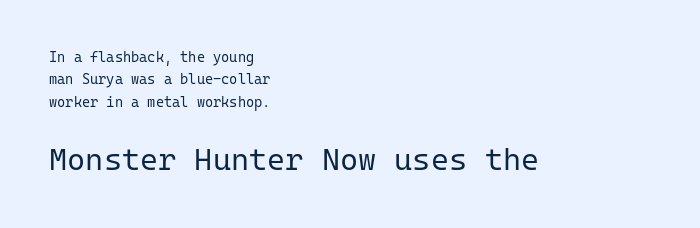
The image shows 31 px regular-weight sans-serif type, upright, monospaced; set left-aligned, normal line spacing (1.6x), normal letter spacing, not underlined; the second (bottom) block is 2.21x larger; low stroke contrast and a medium x-height.
